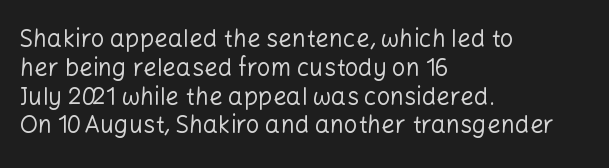
Horizontal alignment here is leftward, the default for most running prose. Is the stroke heavy? The answer is a plain regular-or-lighter. Posture: upright roman. The baseline area is clear. Between one letter and the next there's only the usual sliver of space.
